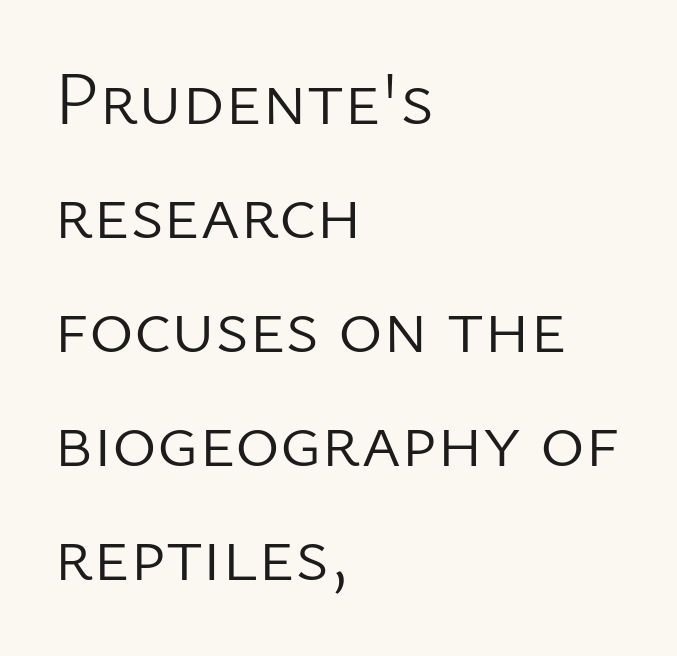
Q: Is the text bold? A: No.
Q: Is the text italic (slanted)? A: No, it is upright.
Q: Is the typeface a serif or a sans-serif typeface? A: Sans-serif.
Q: Is the text underlined? A: No.
Q: How is the paragraph aligned? A: Left-aligned.
Q: Is the spacing between letters normal or unusually wide? A: Normal.
Q: Is the spacing between lines tight, normal or loose? A: Normal.
Q: Width (condensed, normal, or wide)? A: Normal.
Q: Stroke contrast? A: Low.
Q: x-height? A: Medium.
Q: Monospaced? A: No.
